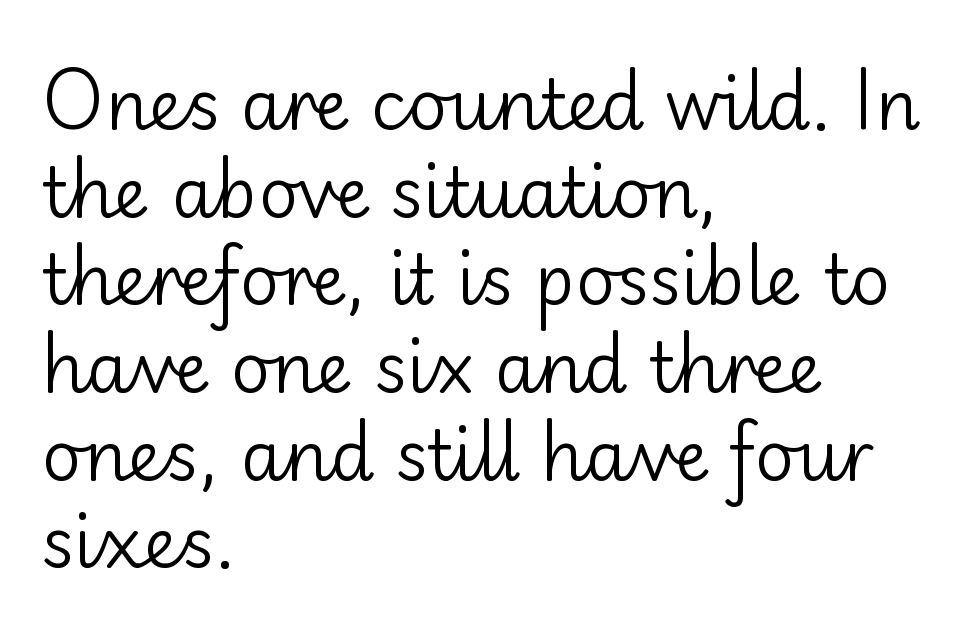
Q: Is the text bold? A: No.
Q: Is the text italic (slanted)? A: No, it is upright.
Q: Is the typeface a serif or a sans-serif typeface? A: Sans-serif.
Q: Is the text underlined? A: No.
Q: How is the paragraph aligned? A: Left-aligned.
Q: Is the spacing between letters normal or unusually wide? A: Normal.
Q: Is the spacing between lines tight, normal or loose? A: Normal.
Q: Width (condensed, normal, or wide)? A: Normal.
Q: Stroke contrast? A: Low.
Q: x-height? A: Small.
Q: Monospaced? A: No.
